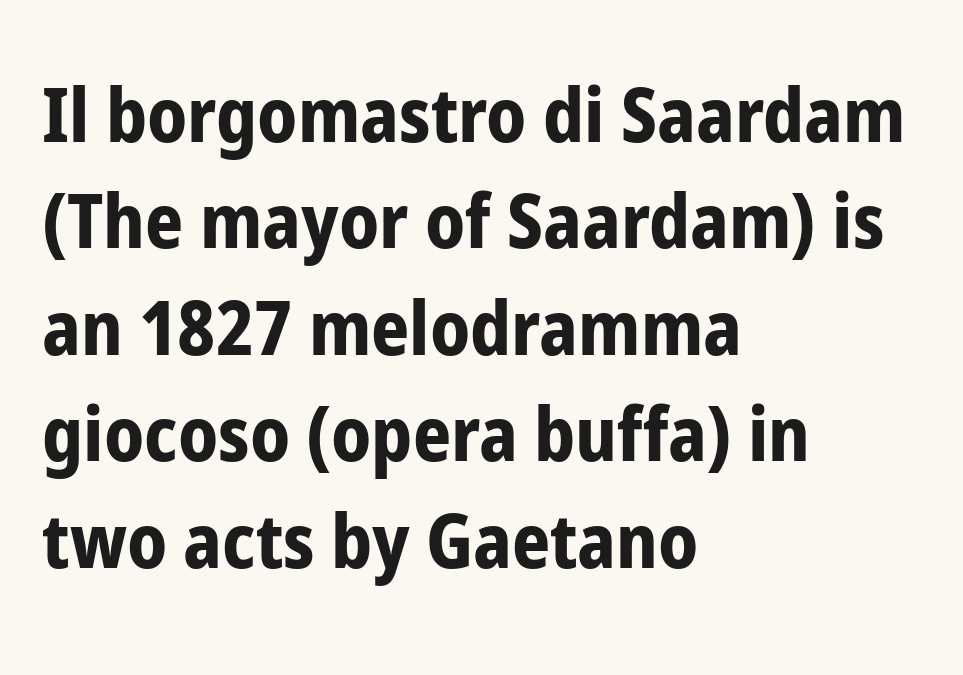
The image shows 75 px bold, condensed sans-serif type, upright; set left-aligned, normal line spacing (1.42x), normal letter spacing, not underlined; low stroke contrast and a medium x-height.
